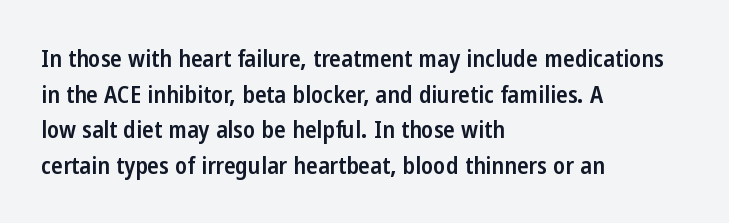
A semibold gives these letters moderate extra thickness, short of bold. Line spacing here is normal. Short note: letters normally spaced. Designer's note — italics off, roman on. A clean baseline with only descenders dipping below it. Line beginnings align vertically; line endings do not.
